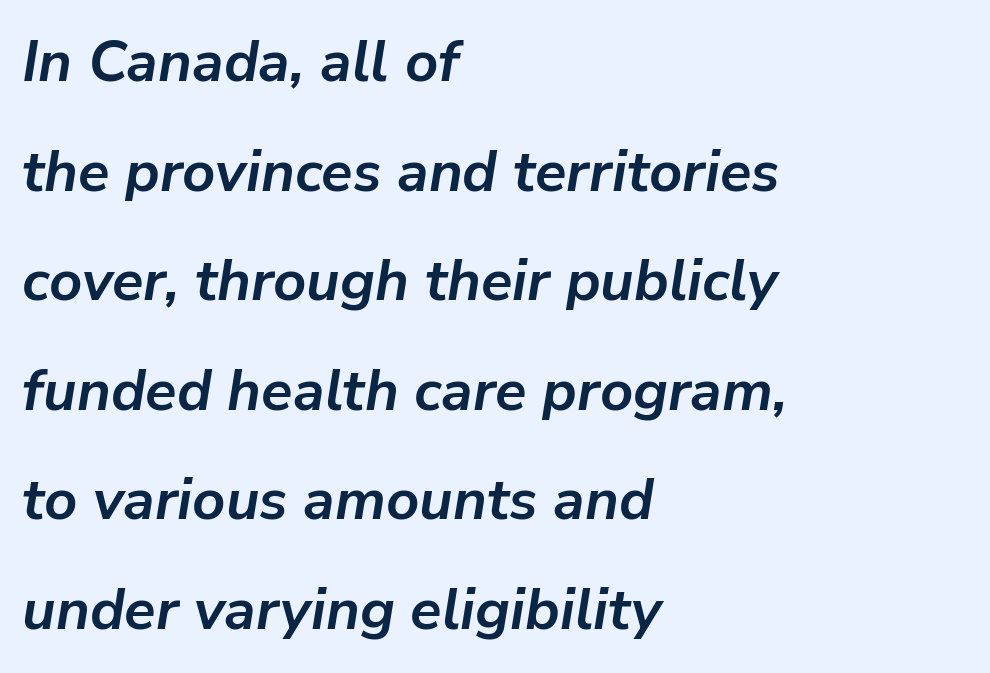
{"italic": "yes", "lean": "right", "slant_degrees": 9, "bold": "yes", "weight": "semibold", "width": "normal", "stroke_contrast": "low", "x_height": "medium", "monospaced": "no", "underline": "no", "align": "left", "line_spacing_ratio": 1.89, "letter_spacing": "normal", "letter_spacing_em": 0.0, "glyph_px": 58}
